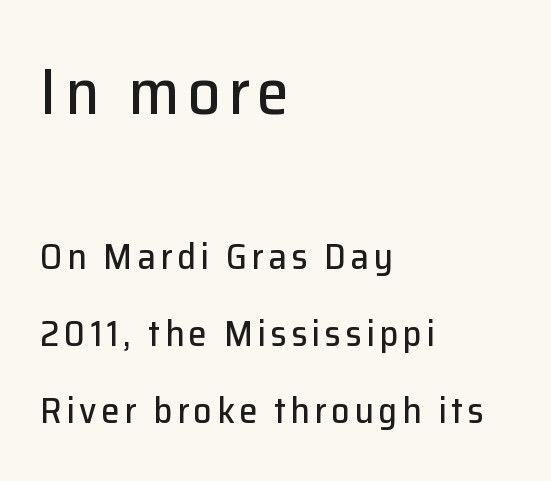
Q: Is the text italic (slanted)? A: No, it is upright.
Q: Is the typeface a serif or a sans-serif typeface? A: Sans-serif.
Q: Is the text underlined? A: No.
Q: How is the paragraph aligned? A: Left-aligned.
Q: Is the spacing between lines tight, normal or loose? A: Loose.
Q: Which block of text is set in a larger size, the first (top) or the second (bottom)? A: The first (top) one.
Q: Width (condensed, normal, or wide)? A: Normal.
Q: Stroke contrast? A: Low.
Q: x-height? A: Medium.
Q: Monospaced? A: No.
